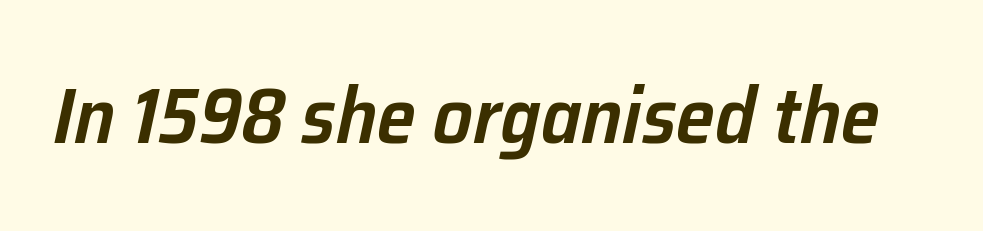
The letters advance in unequal steps, a hallmark of proportional type. Look at the stroke-to-counter ratio: somewhat heavy, a semibold. A typesetter would mark this as italic. The words here are not underlined.
